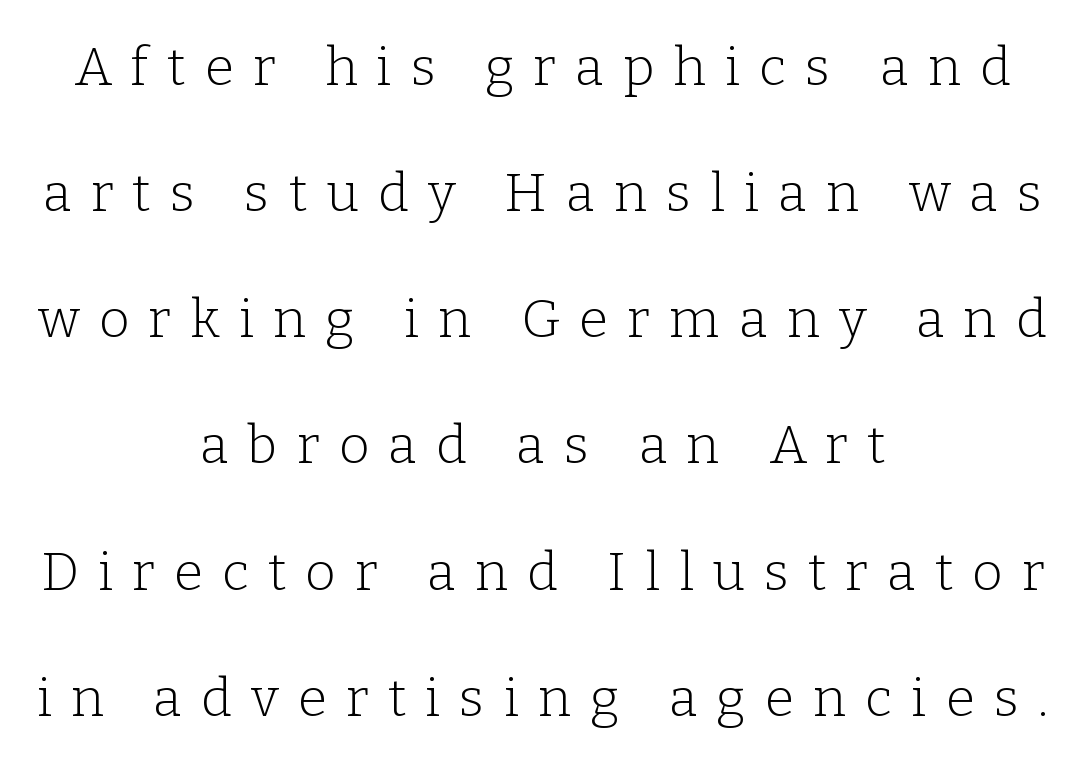
{"serif": "yes", "italic": "no", "bold": "no", "weight": "light", "width": "normal", "stroke_contrast": "low", "x_height": "medium", "monospaced": "no", "underline": "no", "align": "center", "line_spacing": "loose", "line_spacing_ratio": 2.38, "letter_spacing": "wide", "letter_spacing_em": 0.36, "glyph_px": 53}
